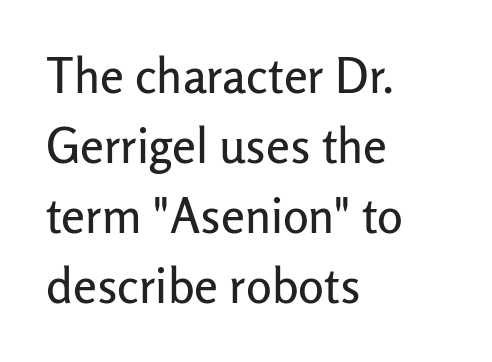
Q: Is the text italic (slanted)? A: No, it is upright.
Q: Is the typeface a serif or a sans-serif typeface? A: Sans-serif.
Q: Is the text underlined? A: No.
Q: How is the paragraph aligned? A: Left-aligned.
Q: Is the spacing between letters normal or unusually wide? A: Normal.
Q: Is the spacing between lines tight, normal or loose? A: Normal.
Q: Width (condensed, normal, or wide)? A: Normal.
Q: Stroke contrast? A: Low.
Q: x-height? A: Medium.
Q: Monospaced? A: No.
